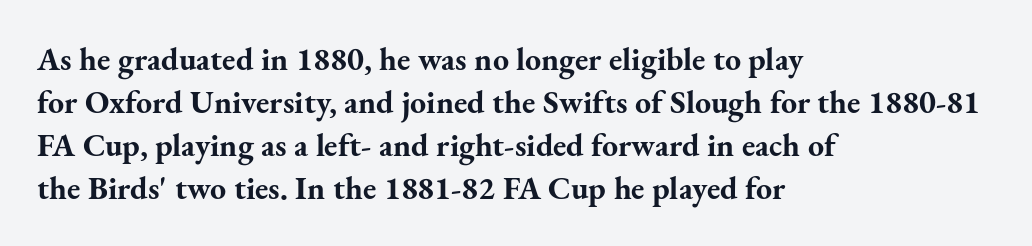
The space directly below the letters is spotless. This sample has the flowing, uneven cadence of proportional lettering. Italic? Not at all — the glyphs are vertical. Summary of vertical rhythm: regular, with standard interline spacing. The passage shown is typeset with a serif family. The font is running at its bold setting.
